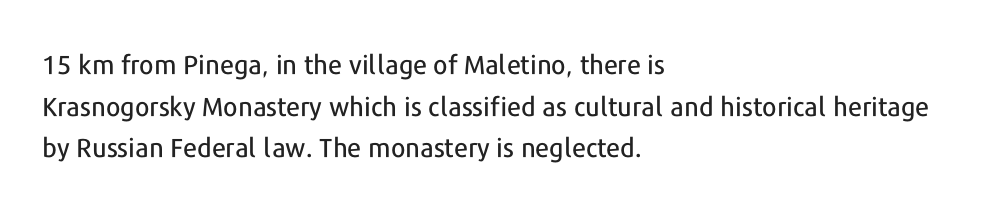
Q: Is the text italic (slanted)? A: No, it is upright.
Q: Is the text underlined? A: No.
Q: How is the paragraph aligned? A: Left-aligned.
Q: Is the spacing between letters normal or unusually wide? A: Normal.
Q: Is the spacing between lines tight, normal or loose? A: Normal.
